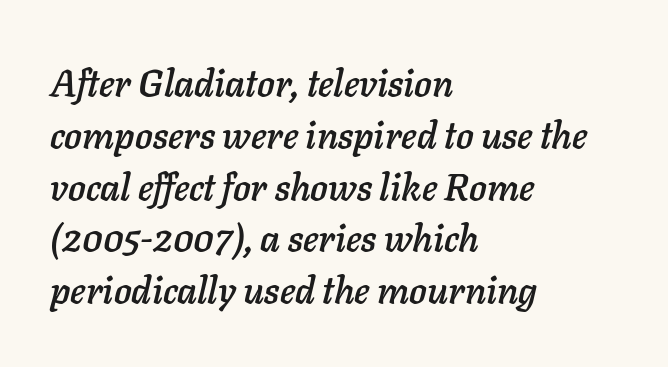
Q: Is the text italic (slanted)? A: Yes, it leans right by about 11 degrees.
Q: Is the text underlined? A: No.
Q: How is the paragraph aligned? A: Left-aligned.
Q: Is the spacing between letters normal or unusually wide? A: Normal.
Q: Is the spacing between lines tight, normal or loose? A: Normal.
Q: Width (condensed, normal, or wide)? A: Normal.
Q: Stroke contrast? A: Low.
Q: x-height? A: Medium.
Q: Monospaced? A: No.
